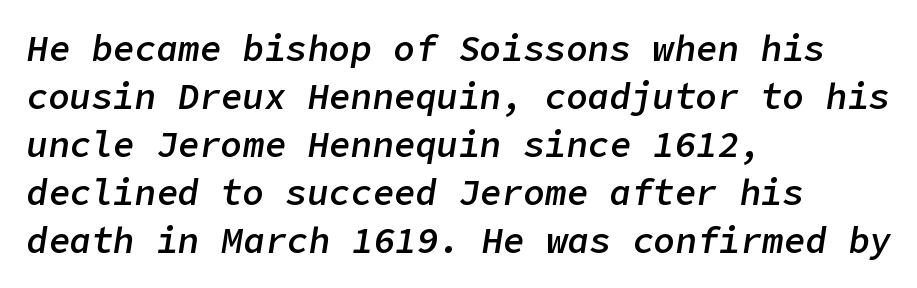
The image shows 36 px semibold type, italic (leaning right); set left-aligned, normal line spacing (1.33x), normal letter spacing, not underlined; low stroke contrast and a medium x-height.
